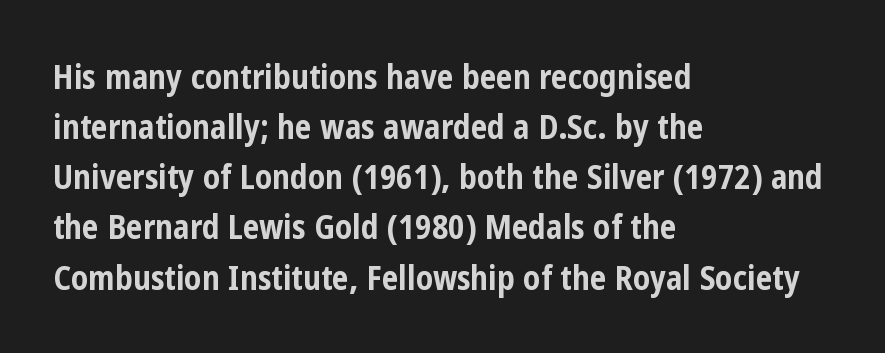
The image shows 33 px bold, condensed sans-serif type, upright; set left-aligned, normal line spacing (1.52x), normal letter spacing, not underlined; low stroke contrast and a medium x-height.
